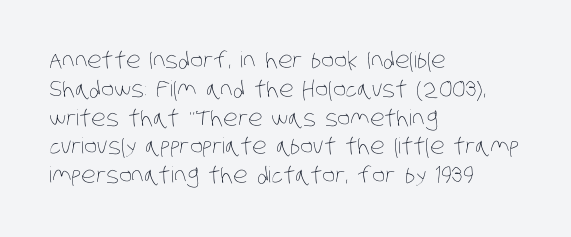
{"bold": "no", "underline": "no", "align": "left", "line_spacing": "normal", "line_spacing_ratio": 1.31, "letter_spacing": "normal", "letter_spacing_em": 0.0, "glyph_px": 22}
